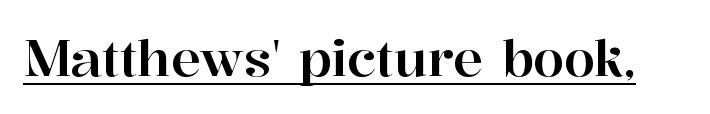
{"serif": "yes", "italic": "no", "width": "normal", "stroke_contrast": "high", "x_height": "medium", "monospaced": "no", "underline": "yes", "letter_spacing": "normal", "letter_spacing_em": 0.0, "glyph_px": 50}
